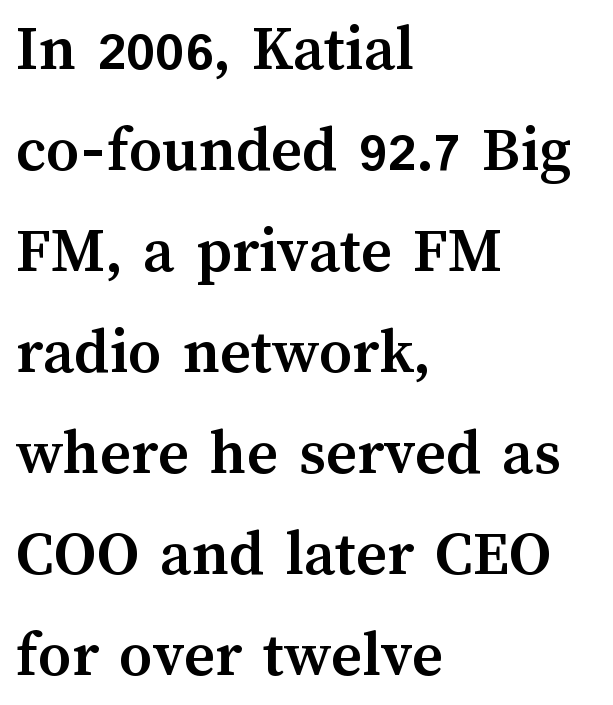
Lines of text with bare space underneath. There is no visible air inserted between adjacent glyphs. The setting favours the left margin, as ordinary paragraphs usually do. Students, this is bold: see how much ink each stroke carries. Tall strokes in this sample are plumb rather than angled. These lines are rendered in a variable-pitch font.
